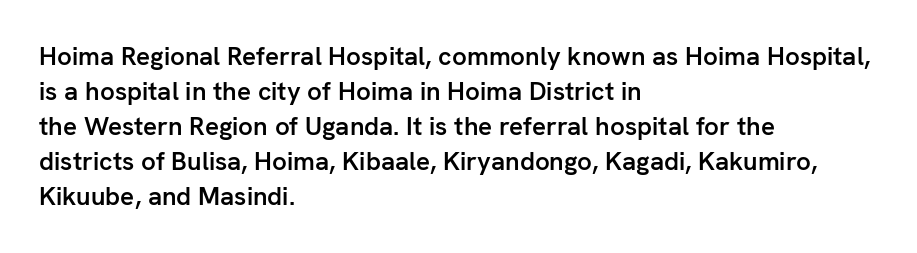
{"italic": "no", "bold": "semi", "underline": "no", "align": "left", "line_spacing": "normal", "line_spacing_ratio": 1.35, "letter_spacing": "normal", "letter_spacing_em": 0.0, "glyph_px": 26}
